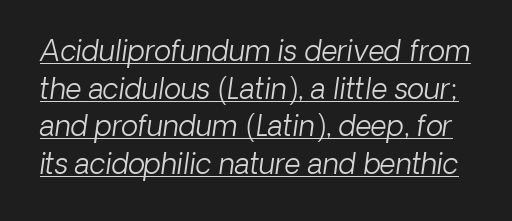
You could not count columns in this text — the font is proportionally spaced. Vertically, the passage feels balanced, rows spaced as you'd expect. Italic: yes, the glyphs are oblique. Words appear dense and cohesive because spacing is normal. Is there an underline? Yes — a line sits under the letters.
